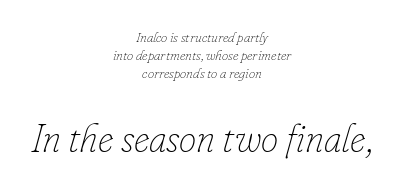
{"italic": "yes", "lean": "right", "slant_degrees": 16, "bold": "no", "weight": "thin", "width": "normal", "stroke_contrast": "low", "x_height": "small", "monospaced": "no", "underline": "no", "align": "center", "line_spacing": "normal", "line_spacing_ratio": 1.28, "letter_spacing": "normal", "letter_spacing_em": 0.0, "larger_block": "second", "size_ratio": 2.79, "glyph_px": 39}
